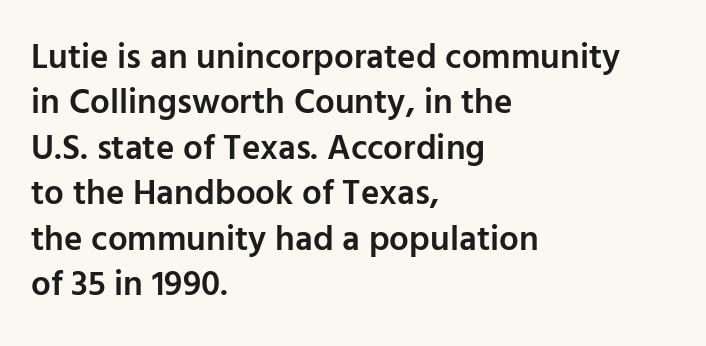
The image shows 35 px semibold sans-serif type, upright; set left-aligned, normal line spacing (1.3x), normal letter spacing, not underlined; low stroke contrast and a medium x-height.
